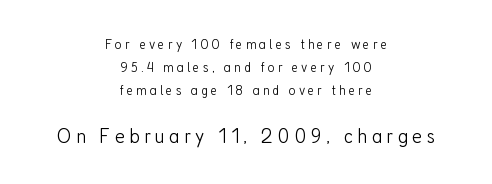
The image shows 22 px text type, upright; set centered, normal line spacing (1.55x), unusually wide letter spacing (+0.2 em), not underlined; the second (bottom) block is 1.47x larger.
